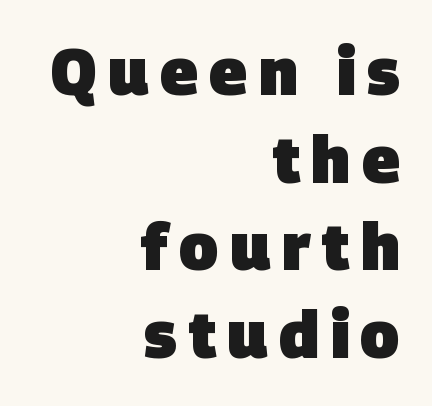
{"serif": "no", "bold": "yes", "weight": "heavy", "width": "normal", "stroke_contrast": "low", "x_height": "large", "monospaced": "no", "underline": "no", "align": "right", "line_spacing": "normal", "line_spacing_ratio": 1.35, "glyph_px": 65}
